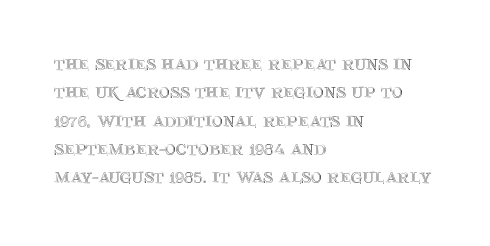
Q: Is the text italic (slanted)? A: No, it is upright.
Q: Is the text underlined? A: No.
Q: How is the paragraph aligned? A: Left-aligned.
Q: Is the spacing between letters normal or unusually wide? A: Normal.
Q: Is the spacing between lines tight, normal or loose? A: Normal.
